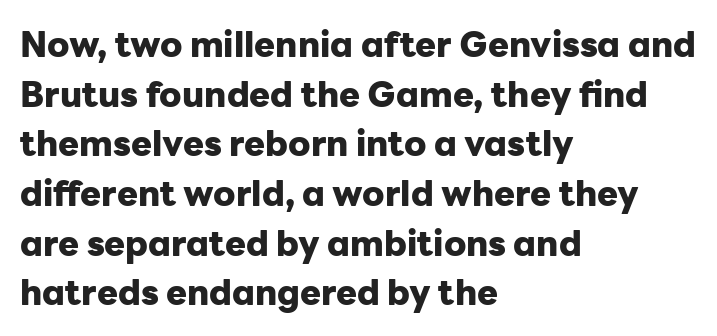
The image shows 35 px heavy sans-serif type, upright; set left-aligned, normal line spacing (1.42x), normal letter spacing, not underlined; low stroke contrast and a medium x-height.
